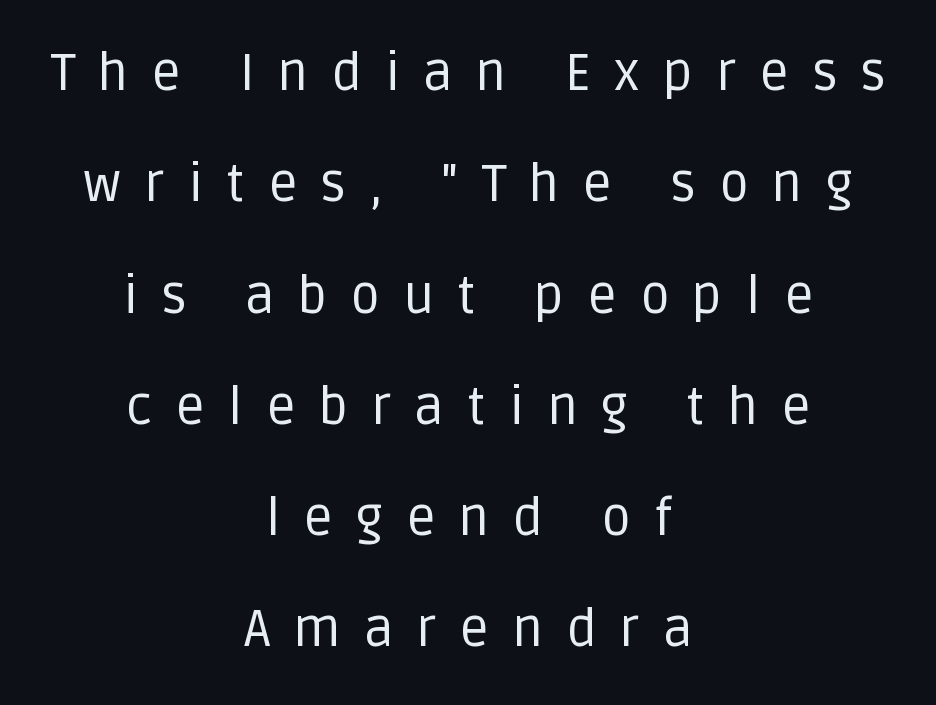
Q: Is the text bold? A: No.
Q: Is the text italic (slanted)? A: No, it is upright.
Q: Is the typeface a serif or a sans-serif typeface? A: Sans-serif.
Q: Is the text underlined? A: No.
Q: How is the paragraph aligned? A: Centered.
Q: Is the spacing between letters normal or unusually wide? A: Unusually wide.
Q: Is the spacing between lines tight, normal or loose? A: Loose.
Q: Width (condensed, normal, or wide)? A: Normal.
Q: Stroke contrast? A: Low.
Q: x-height? A: Large.
Q: Monospaced? A: No.
